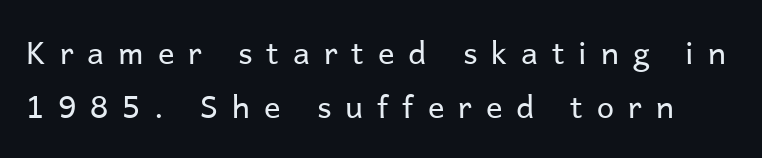
Words float on clear page, feet unadorned. No italicization has been applied; the sample stays upright. These lines are composed in type without serifs. Is the letter spacing exaggerated? Yes — the characters are pushed far apart.
